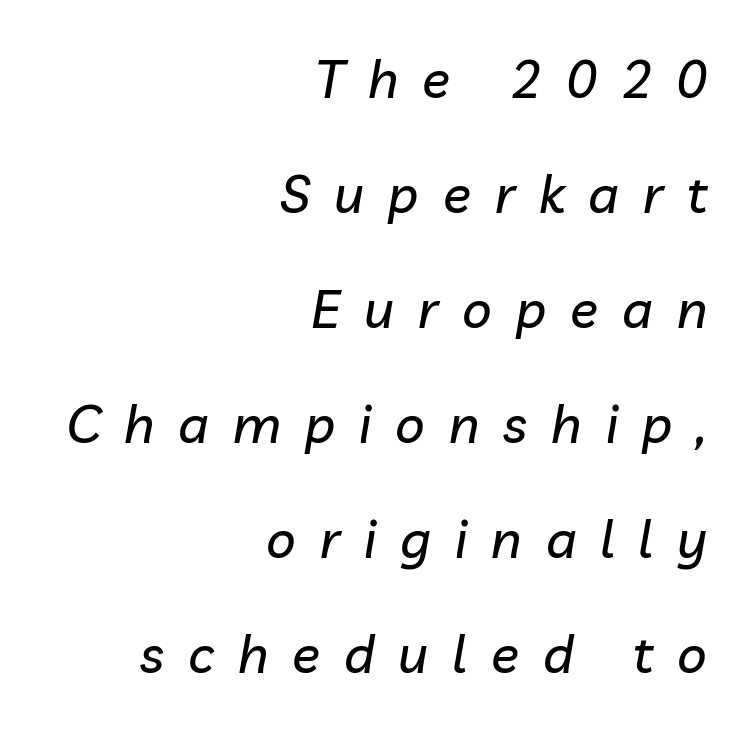
A bare baseline throughout the passage. Is this a fixed-width face? No — the glyphs have proportional, varying widths. Letter spacing: wide. In terms of leading, this rendering errs on the spacious side. Tall strokes in this sample are angled rather than plumb. The passage is arranged like a letterhead date or caption credit — flush right.
